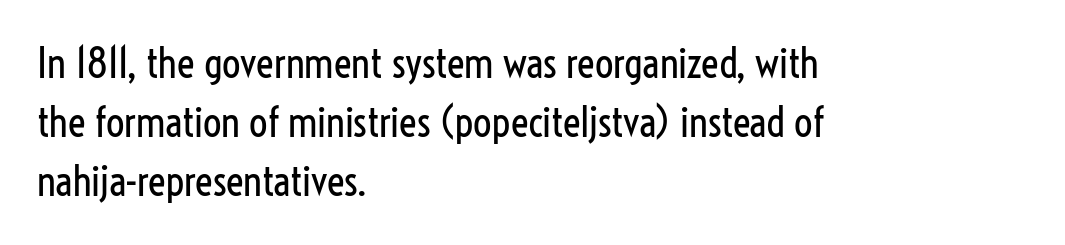
The typeface chosen for these lines omits serifs. Letters rest on an invisible, unmarked baseline. Compared with typical body copy, the letter spacing here is the same. You can tell it's not italic because the verticals are truly vertical. A student would call this left alignment; a typographer would say flush left, rag right.
